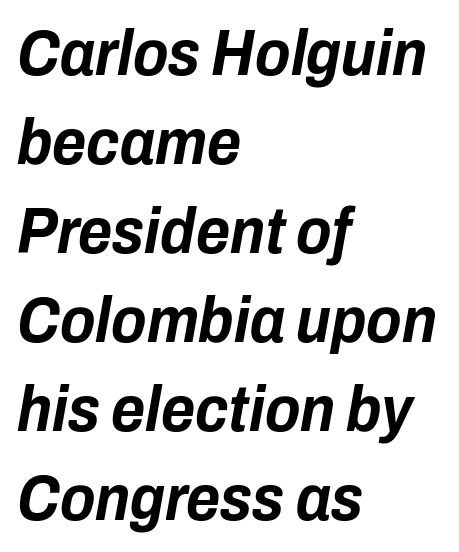
Compared with an ordinary text face, these strokes are far heavier — a full bold. The words here are not underlined. Is this a fixed-width face? No — the glyphs have proportional, varying widths. Notice how the passage keeps a crisp vertical edge on the left only.
